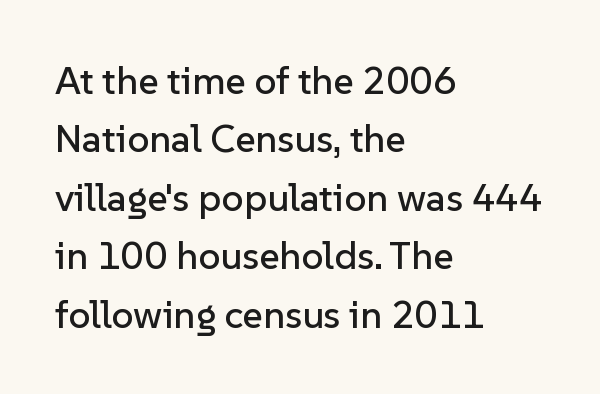
Q: Is the text italic (slanted)? A: No, it is upright.
Q: Is the typeface a serif or a sans-serif typeface? A: Sans-serif.
Q: Is the text underlined? A: No.
Q: How is the paragraph aligned? A: Left-aligned.
Q: Is the spacing between letters normal or unusually wide? A: Normal.
Q: Is the spacing between lines tight, normal or loose? A: Normal.
Q: Width (condensed, normal, or wide)? A: Normal.
Q: Stroke contrast? A: Low.
Q: x-height? A: Medium.
Q: Monospaced? A: No.
